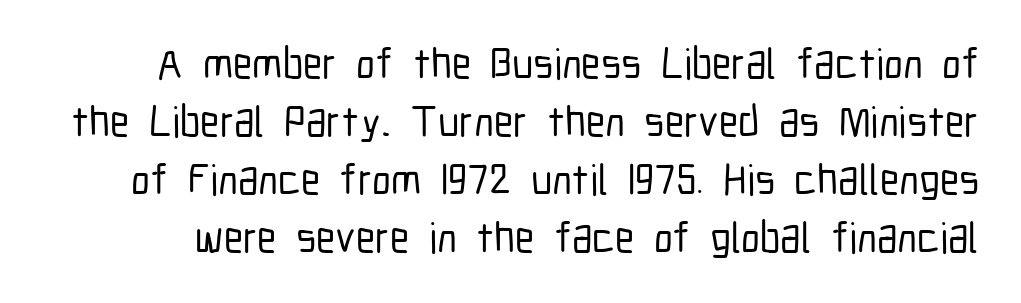
The words here are not underlined. Short note: letters normally spaced. Do the characters align in a grid? No, the font is proportional. The text was rendered using a sans face with plain stroke endings. Normally led — the rows are evenly, conventionally spaced.
